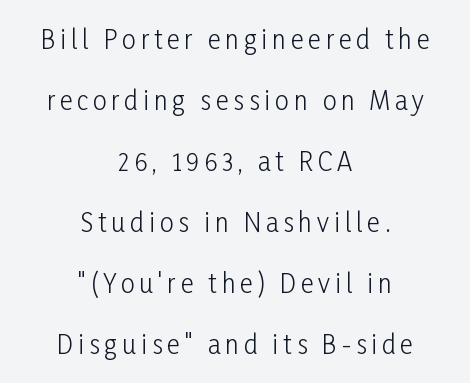
The image shows 25 px text type, upright; set centered, loose line spacing (2.44x), not underlined.
